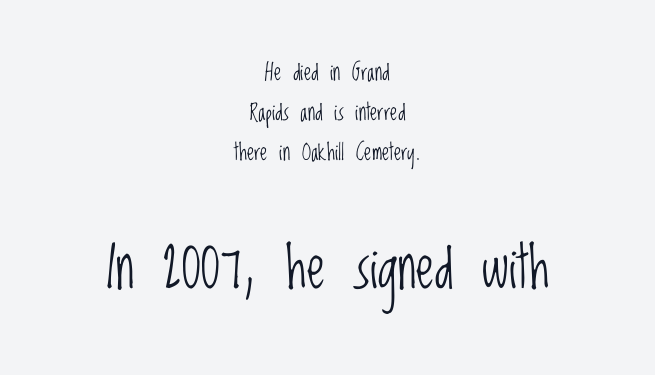
Q: Is the text bold? A: No.
Q: Is the text italic (slanted)? A: No, it is upright.
Q: Is the typeface a serif or a sans-serif typeface? A: Sans-serif.
Q: Is the text underlined? A: No.
Q: How is the paragraph aligned? A: Centered.
Q: Is the spacing between letters normal or unusually wide? A: Normal.
Q: Which block of text is set in a larger size, the first (top) or the second (bottom)? A: The second (bottom) one.
Q: Width (condensed, normal, or wide)? A: Condensed.
Q: Stroke contrast? A: Low.
Q: x-height? A: Large.
Q: Monospaced? A: No.
